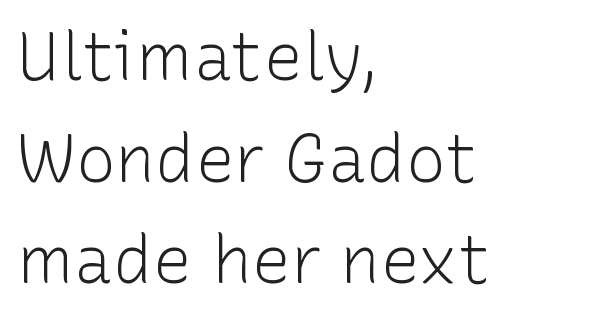
The image shows 66 px light sans-serif type, upright; set left-aligned, normal line spacing (1.54x), normal letter spacing, not underlined; low stroke contrast and a medium x-height.
